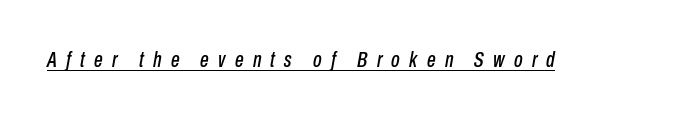
{"italic": "yes", "lean": "right", "slant_degrees": 10, "underline": "yes", "letter_spacing": "wide", "letter_spacing_em": 0.42, "glyph_px": 22}
